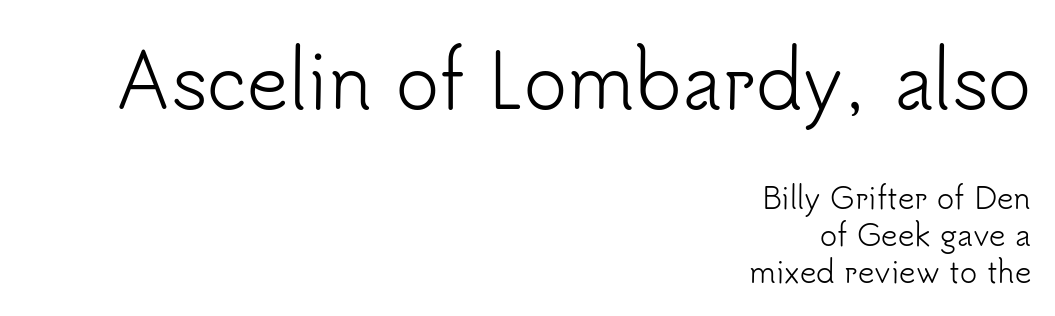
The image shows 73 px light sans-serif type, upright; set right-aligned, normal line spacing (1.27x), normal letter spacing, not underlined; the first (top) block is 2.52x larger; low stroke contrast and a small x-height.
